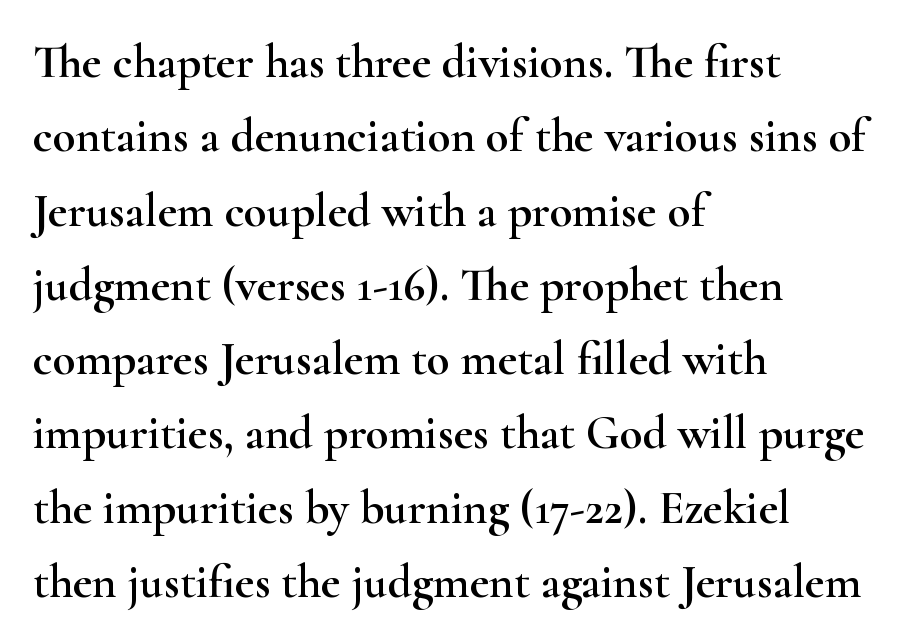
This sample has the flowing, uneven cadence of proportional lettering. What's the leading like? Ordinary, nothing unusual. A roman cut, with each character standing at attention. Observe the serifs anchoring each vertical stroke in this sample. The passage shown has conventional tracking throughout.
